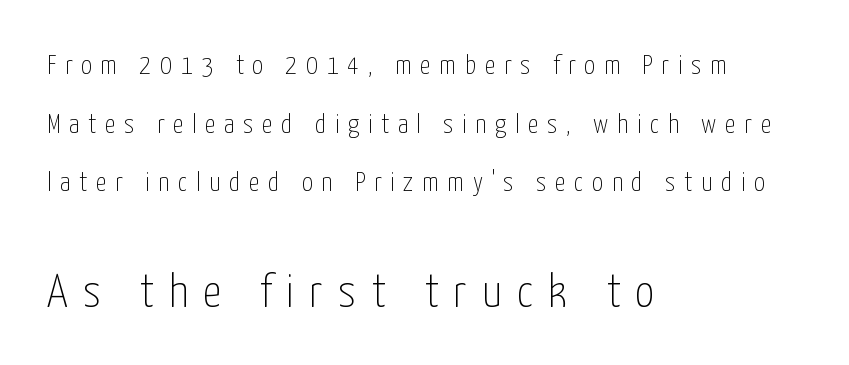
Q: Is the text bold? A: No.
Q: Is the text italic (slanted)? A: No, it is upright.
Q: Is the typeface a serif or a sans-serif typeface? A: Sans-serif.
Q: Is the text underlined? A: No.
Q: How is the paragraph aligned? A: Left-aligned.
Q: Is the spacing between letters normal or unusually wide? A: Unusually wide.
Q: Is the spacing between lines tight, normal or loose? A: Loose.
Q: Which block of text is set in a larger size, the first (top) or the second (bottom)? A: The second (bottom) one.
Q: Width (condensed, normal, or wide)? A: Condensed.
Q: Stroke contrast? A: Low.
Q: x-height? A: Medium.
Q: Monospaced? A: No.
